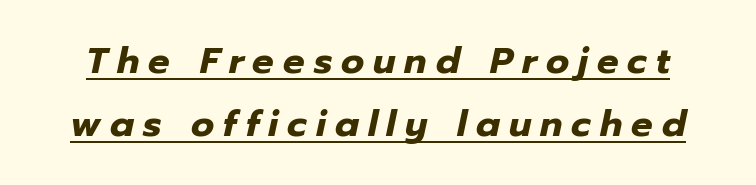
{"italic": "yes", "lean": "right", "slant_degrees": 12, "bold": "yes", "weight": "heavy", "width": "normal", "stroke_contrast": "low", "x_height": "medium", "monospaced": "no", "underline": "yes", "line_spacing_ratio": 1.74, "letter_spacing": "wide", "letter_spacing_em": 0.25, "glyph_px": 36}
